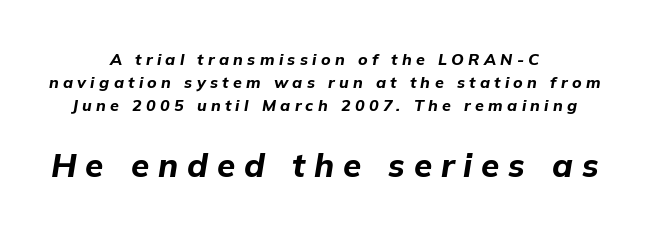
The image shows 33 px bold type, italic (leaning right); set centered, normal line spacing (1.43x), unusually wide letter spacing (+0.27 em), not underlined; the second (bottom) block is 2.06x larger; low stroke contrast and a medium x-height.
